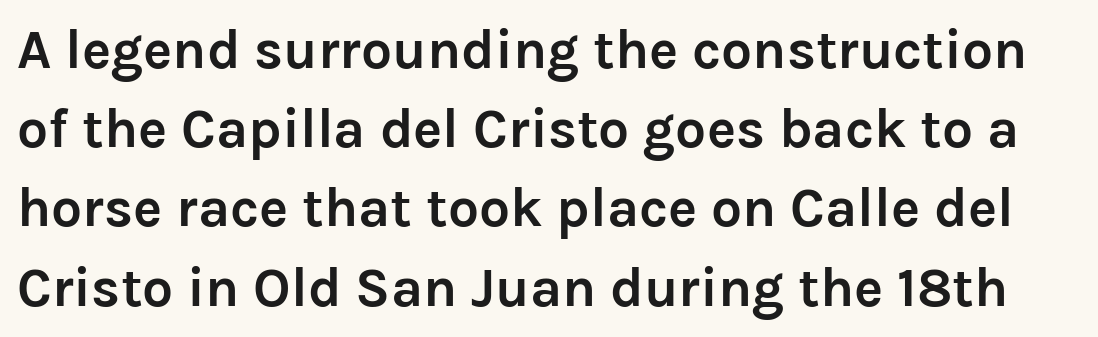
{"serif": "no", "italic": "no", "bold": "yes", "weight": "semibold", "width": "normal", "stroke_contrast": "low", "x_height": "medium", "monospaced": "no", "underline": "no", "line_spacing": "normal", "line_spacing_ratio": 1.44, "letter_spacing": "normal", "letter_spacing_em": 0.0, "glyph_px": 55}
